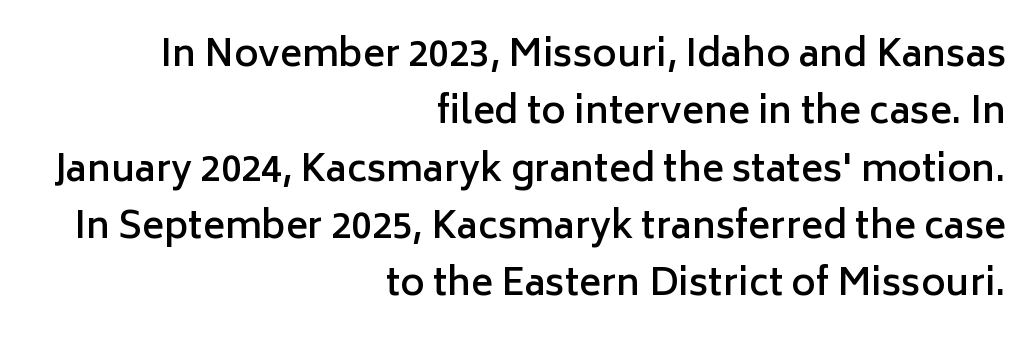
{"serif": "no", "italic": "no", "bold": "semi", "weight": "semibold", "width": "normal", "stroke_contrast": "low", "x_height": "medium", "monospaced": "no", "underline": "no", "align": "right", "line_spacing": "normal", "line_spacing_ratio": 1.55, "letter_spacing": "normal", "letter_spacing_em": 0.0, "glyph_px": 37}
